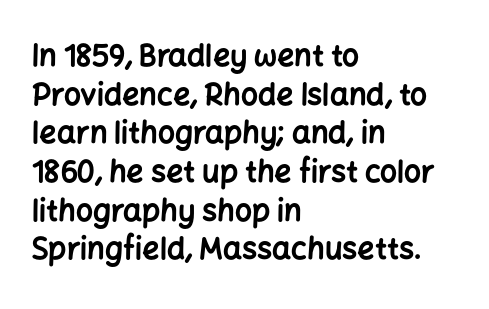
Q: Is the text bold? A: Yes.
Q: Is the text italic (slanted)? A: No, it is upright.
Q: Is the typeface a serif or a sans-serif typeface? A: Sans-serif.
Q: Is the text underlined? A: No.
Q: How is the paragraph aligned? A: Left-aligned.
Q: Is the spacing between letters normal or unusually wide? A: Normal.
Q: Is the spacing between lines tight, normal or loose? A: Normal.
Q: Width (condensed, normal, or wide)? A: Normal.
Q: Stroke contrast? A: Low.
Q: x-height? A: Medium.
Q: Monospaced? A: No.
